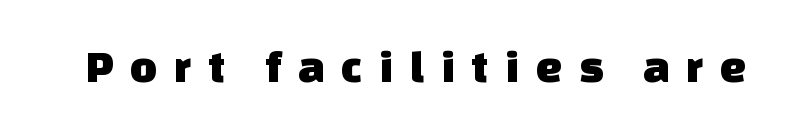
The image shows 47 px sans-serif type; set unusually wide letter spacing (+0.35 em), not underlined; low stroke contrast and a large x-height.
